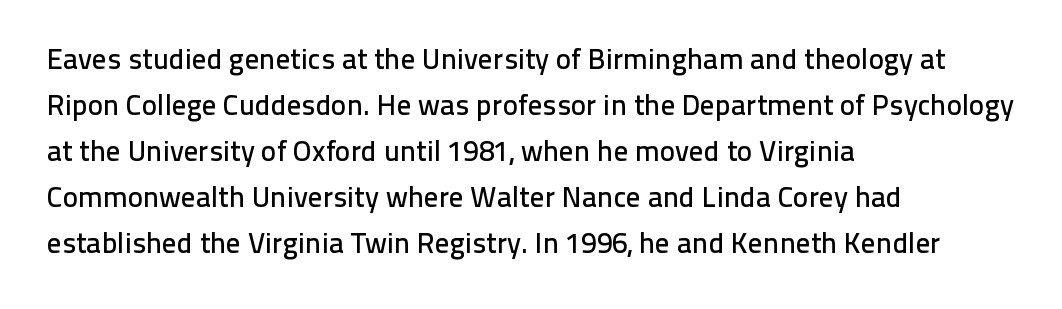
The image shows 29 px sans-serif type, upright; set left-aligned, normal line spacing (1.59x), normal letter spacing, not underlined; low stroke contrast and a medium x-height.
